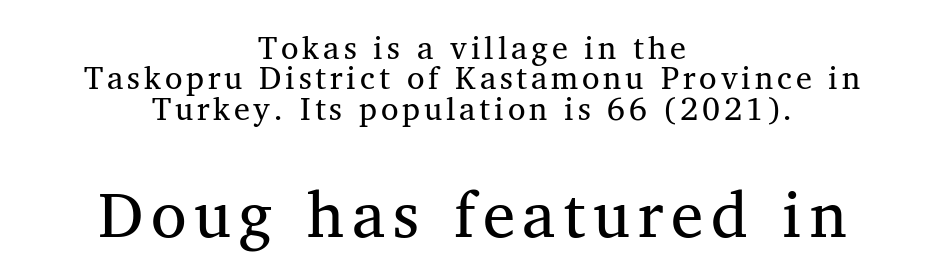
The image shows 65 px regular-weight serif type, upright; set centered, tight line spacing (0.95x), not underlined; the second (bottom) block is 2.03x larger; medium stroke contrast and a medium x-height.
